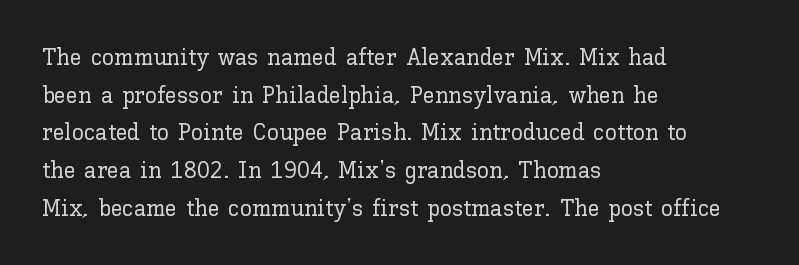
The image shows 24 px text type, upright; set left-aligned, normal line spacing (1.57x), normal letter spacing, not underlined.
